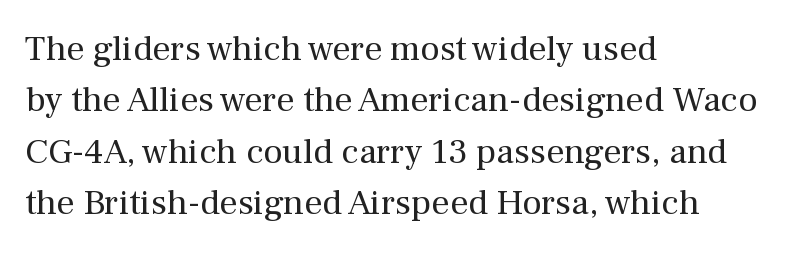
The image shows 36 px regular-weight serif type, upright; set left-aligned, normal line spacing (1.43x), normal letter spacing, not underlined; medium stroke contrast and a medium x-height.
